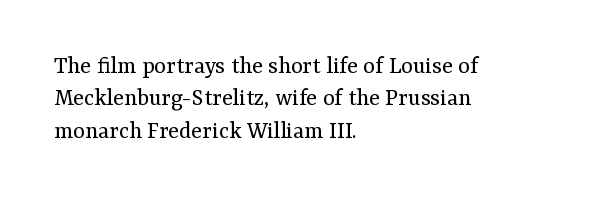
The words here are not underlined. Whoever set this chose a conventional vertical rhythm. Honestly, the letter spacing is just normal — you wouldn't notice it. Tall strokes in this sample are plumb rather than angled. Compared with a centered layout, this one pins lines to the left instead. The weight tops out at a normal text grade.
